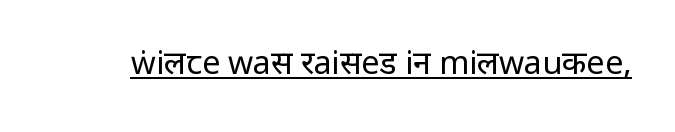
The image shows 32 px regular-weight, condensed sans-serif type, upright; set normal letter spacing, underlined; low stroke contrast.
